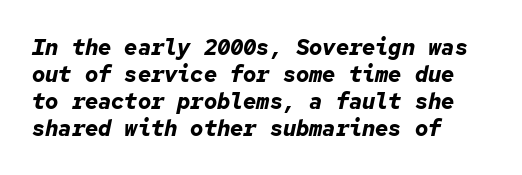
Quick note: italic. Honestly, there is no underline to notice here at all. The tracking reads as untouched default to a designer's eye. Students, this is bold: see how much ink each stroke carries. Is the block centered? No — it sits flush against the left margin.
